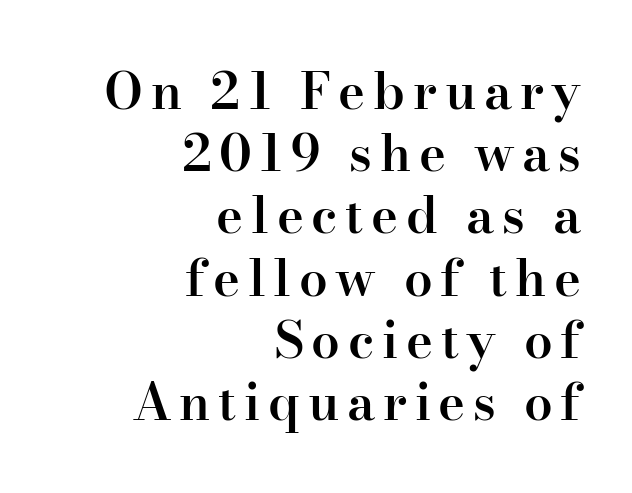
Q: Is the text bold? A: Semi-bold.
Q: Is the text italic (slanted)? A: No, it is upright.
Q: Is the typeface a serif or a sans-serif typeface? A: Serif.
Q: Is the text underlined? A: No.
Q: How is the paragraph aligned? A: Right-aligned.
Q: Width (condensed, normal, or wide)? A: Normal.
Q: Stroke contrast? A: High.
Q: x-height? A: Small.
Q: Monospaced? A: No.
